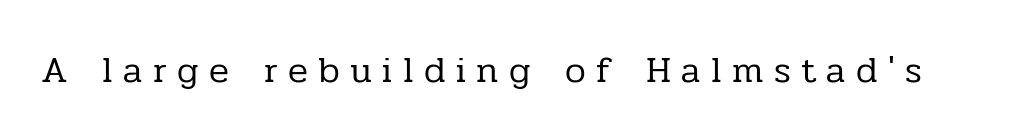
Check where the strokes stop: tiny serifs finish them off. Words float on clear page, feet unadorned. Proportional: the letters do not fall into vertical columns. The face used here is rendered with a markedly widened letterfit.
